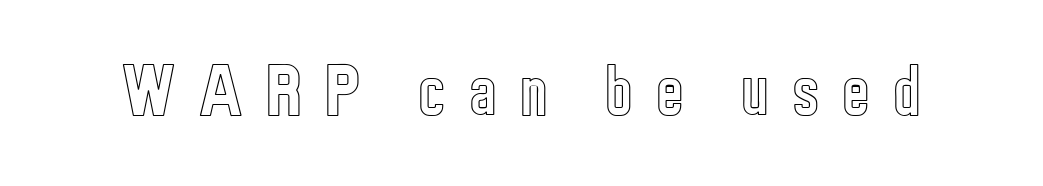
The image shows 58 px condensed type, upright; set unusually wide letter spacing (+0.4 em), not underlined; a medium x-height.
